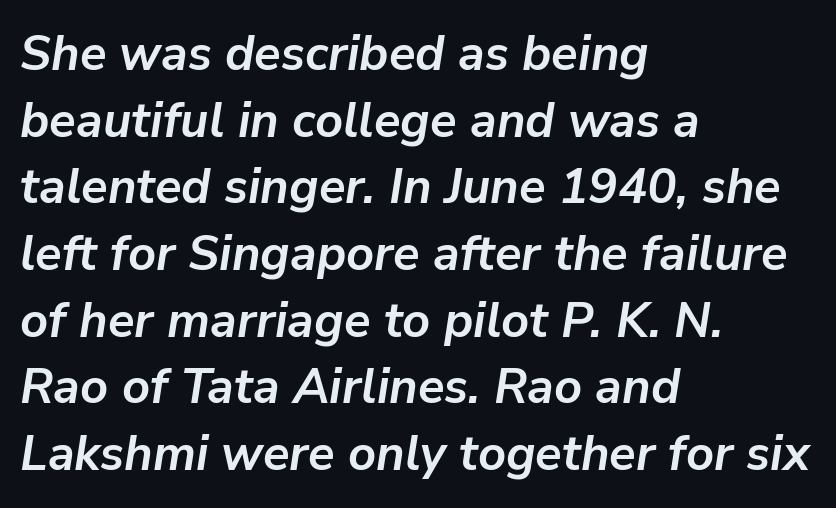
Q: Is the text bold? A: Yes.
Q: Is the text italic (slanted)? A: Yes, it leans right by about 9 degrees.
Q: Is the text underlined? A: No.
Q: How is the paragraph aligned? A: Left-aligned.
Q: Is the spacing between letters normal or unusually wide? A: Normal.
Q: Is the spacing between lines tight, normal or loose? A: Normal.
Q: Width (condensed, normal, or wide)? A: Normal.
Q: Stroke contrast? A: Low.
Q: x-height? A: Medium.
Q: Monospaced? A: No.
